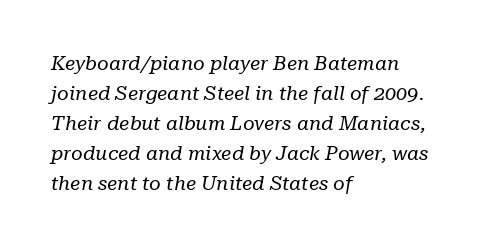
Q: Is the text bold? A: No.
Q: Is the text italic (slanted)? A: Yes, it leans right by about 10 degrees.
Q: Is the text underlined? A: No.
Q: How is the paragraph aligned? A: Left-aligned.
Q: Is the spacing between letters normal or unusually wide? A: Normal.
Q: Is the spacing between lines tight, normal or loose? A: Normal.
